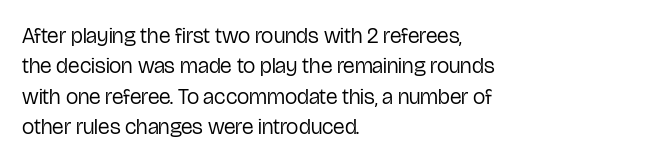
A quiet, ordinary-to-light weight characterises the typeface. The text block is weighted toward the left margin, trailing off unevenly rightward. This rendering leaves character spacing at its baseline value. Characters remain perfectly vertical along every line. The strip under each line holds only bare page.
